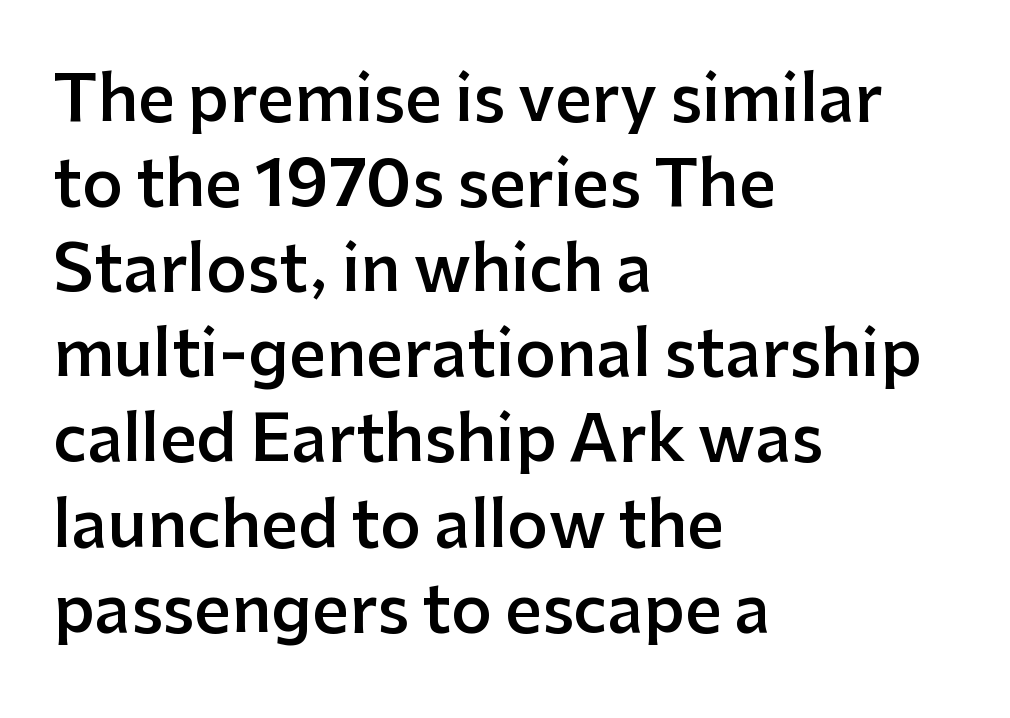
{"serif": "no", "italic": "no", "bold": "semi", "weight": "semibold", "width": "normal", "stroke_contrast": "low", "x_height": "medium", "monospaced": "no", "underline": "no", "align": "left", "line_spacing": "normal", "line_spacing_ratio": 1.33, "letter_spacing": "normal", "letter_spacing_em": 0.0, "glyph_px": 64}
